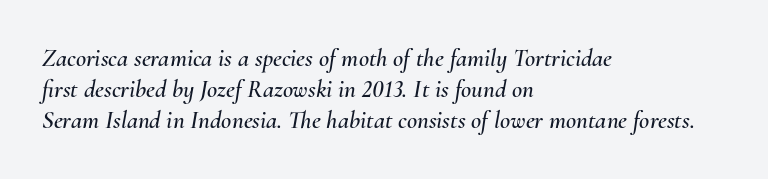
{"italic": "yes", "lean": "right", "slant_degrees": 10, "underline": "no", "align": "left", "line_spacing": "normal", "line_spacing_ratio": 1.25, "letter_spacing": "normal", "letter_spacing_em": 0.0, "glyph_px": 25}
